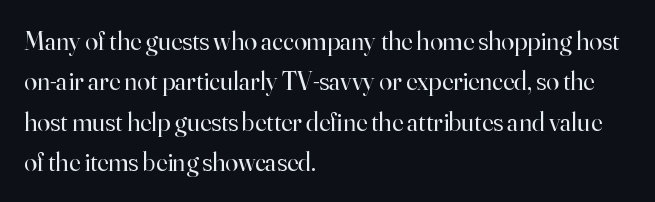
Check the space under the baseline: it is left empty. The type sits square on the baseline with zero lean. Line spacing here is normal. Casual observation: everything's shoved over to the left. Honestly, the letter spacing is just normal — you wouldn't notice it.
